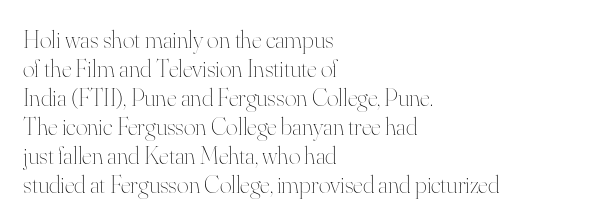
Q: Is the text bold? A: No.
Q: Is the text italic (slanted)? A: No, it is upright.
Q: Is the text underlined? A: No.
Q: How is the paragraph aligned? A: Left-aligned.
Q: Is the spacing between letters normal or unusually wide? A: Normal.
